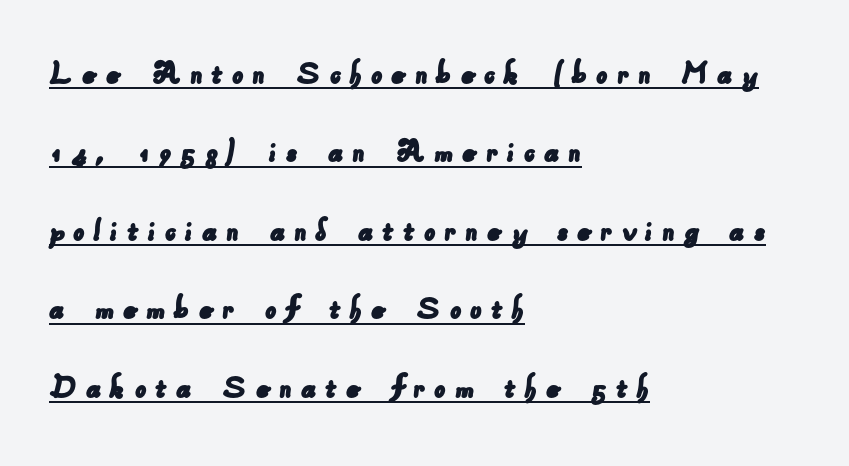
Each line of the rendering has a horizontal stroke beneath the glyphs. The ragged edge is on the right, which tells us the setting is flush left. Here the glyphs are tracked loosely, breaking word shapes into spaced letters. Look at the bottom of the vertical strokes: they stop flat, with no serifs.
